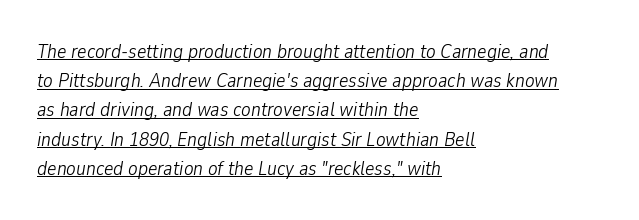
{"italic": "yes", "lean": "right", "slant_degrees": 9, "bold": "no", "underline": "yes", "align": "left", "line_spacing": "normal", "line_spacing_ratio": 1.46, "letter_spacing": "normal", "letter_spacing_em": 0.0, "glyph_px": 20}
